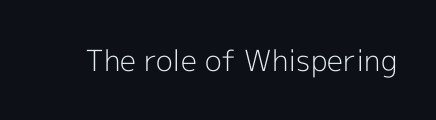
No extra tracking has been applied to these lines. This sample uses a sans-serif face. When letters stand straight like this, we call the style roman or upright. Only glyphs here, with clear space below each row. No chunkiness to these letters — they're not bold.
